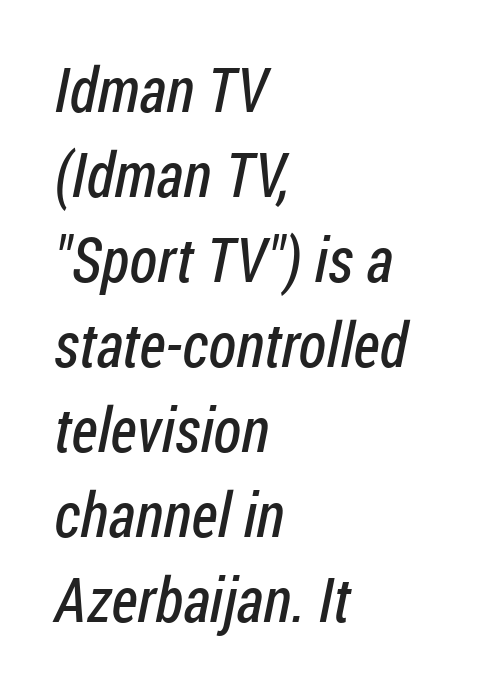
Q: Is the text bold? A: No.
Q: Is the typeface a serif or a sans-serif typeface? A: Sans-serif.
Q: Is the text underlined? A: No.
Q: How is the paragraph aligned? A: Left-aligned.
Q: Is the spacing between letters normal or unusually wide? A: Normal.
Q: Is the spacing between lines tight, normal or loose? A: Normal.
Q: Width (condensed, normal, or wide)? A: Condensed.
Q: Stroke contrast? A: Low.
Q: x-height? A: Medium.
Q: Monospaced? A: No.
